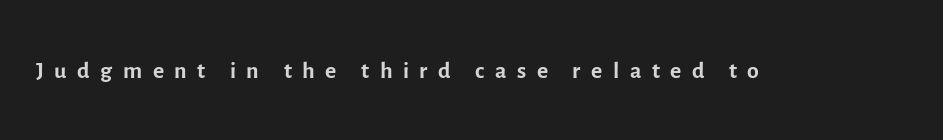
{"serif": "no", "italic": "no", "bold": "no", "weight": "regular", "width": "normal", "x_height": "medium", "monospaced": "no", "underline": "no", "letter_spacing": "wide", "letter_spacing_em": 0.31, "glyph_px": 34}
